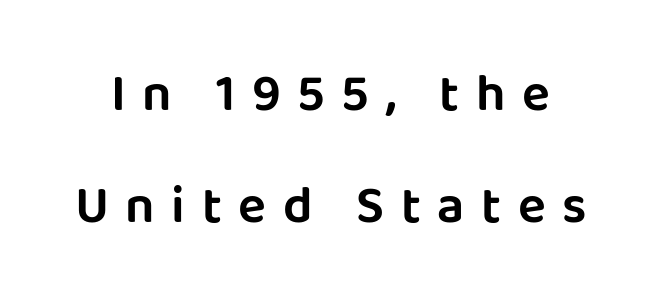
The image shows 52 px sans-serif type, upright; set loose line spacing (2.16x), unusually wide letter spacing (+0.32 em), not underlined; low stroke contrast and a large x-height.
